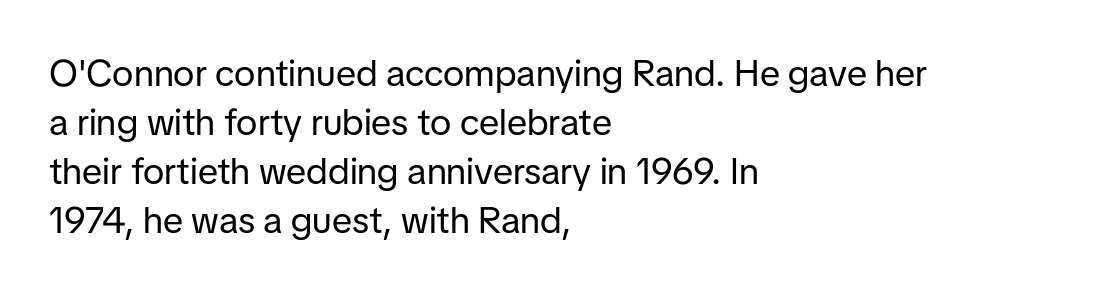
The image shows 37 px regular-weight sans-serif type, upright; set left-aligned, normal line spacing (1.32x), normal letter spacing, not underlined; low stroke contrast and a medium x-height.
